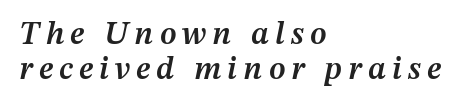
{"italic": "yes", "lean": "right", "slant_degrees": 12, "bold": "semi", "weight": "semibold", "width": "normal", "stroke_contrast": "medium", "x_height": "medium", "monospaced": "no", "underline": "no", "align": "left", "line_spacing": "tight", "line_spacing_ratio": 1.09, "glyph_px": 32}
